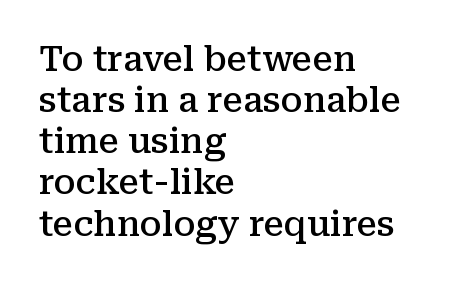
A typesetter would mark this as roman, not italic. The paragraph shown leans on its left margin. The characters display serif detailing at their extremities. Spacing verdict: proportional, widths tailored to each character. The letters are semibold — heavier than regular but short of a full bold. The type is set solid horizontally, with unmodified tracking.
